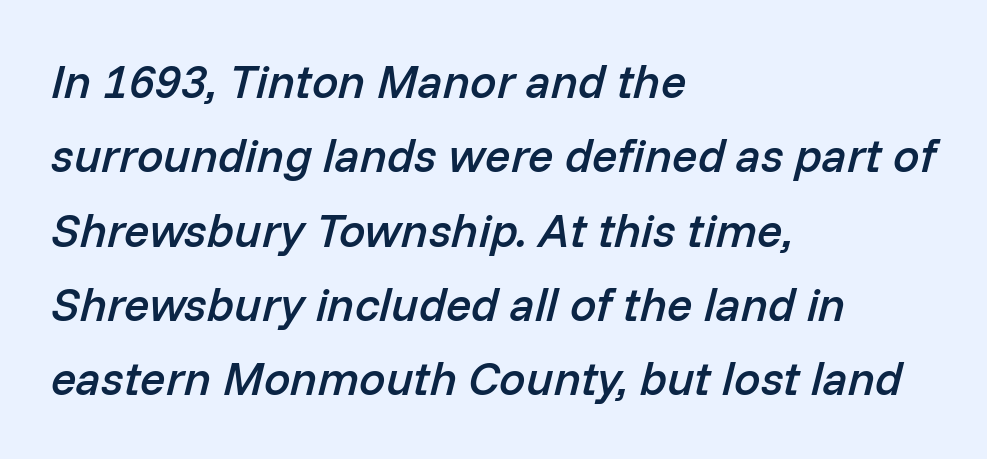
{"italic": "yes", "lean": "right", "slant_degrees": 14, "bold": "semi", "weight": "semibold", "width": "normal", "stroke_contrast": "low", "x_height": "medium", "monospaced": "no", "underline": "no", "align": "left", "line_spacing": "normal", "line_spacing_ratio": 1.58, "letter_spacing": "normal", "letter_spacing_em": 0.0, "glyph_px": 47}
